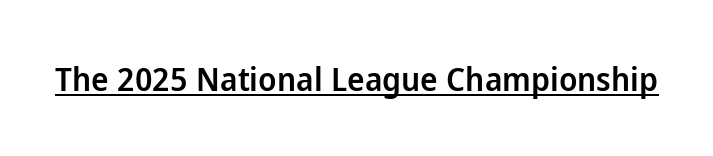
Caption: lettering with a line underneath. Style check: upright. Moderately thickened strokes mark this as semibold type. Do the characters align in a grid? No, the font is proportional. These lines are composed in type without serifs.
